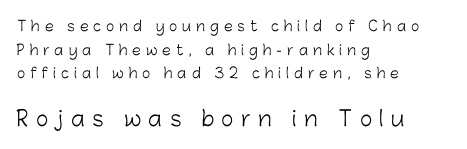
Is the block centered? No — it sits flush against the left margin. If you measured baseline to baseline, you'd find a middling distance. Characters follow at a spacing far wider than the type designer built in. Think standard paragraph weight, or any step lighter than that. The rendering enlarges the type as you move from the upper chunk to the lower.
